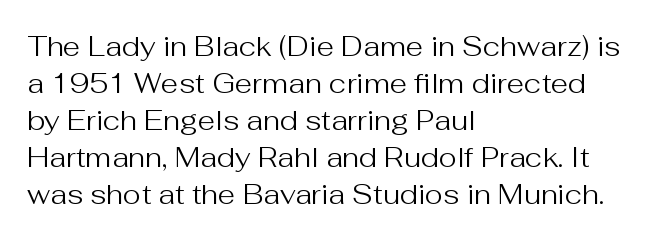
Underline: absent. Vertical spacing — default. Where is the straight margin? On the left. Nope, not italic — everything's standing straight. The strokes carry an ordinary text weight at most. This sample has the flowing, uneven cadence of proportional lettering.
